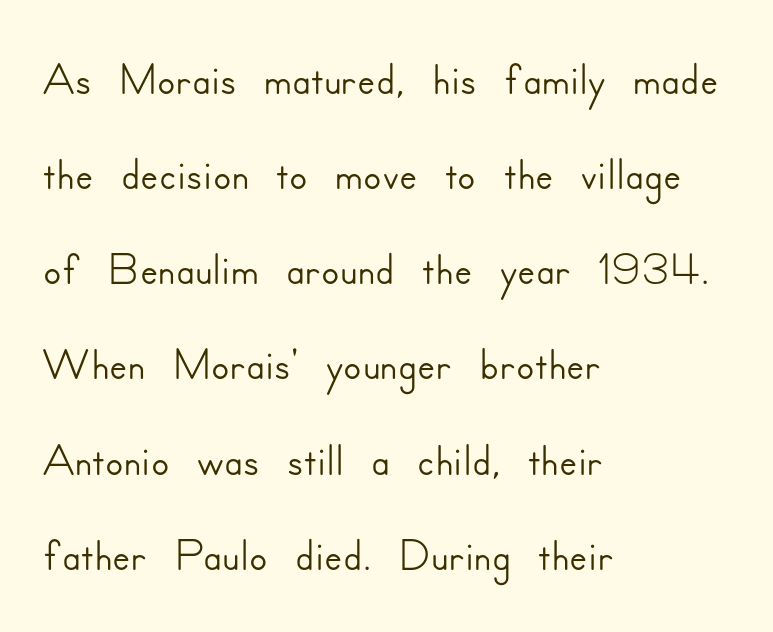
The image shows 67 px sans-serif type, upright; set left-aligned, normal line spacing (1.42x), normal letter spacing, not underlined; low stroke contrast and a small x-height.
